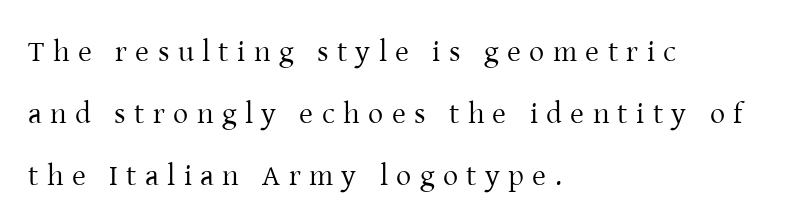
The image shows 30 px regular-weight serif type, upright; set left-aligned, loose line spacing (2.06x), unusually wide letter spacing (+0.28 em), not underlined; low stroke contrast and a medium x-height.
